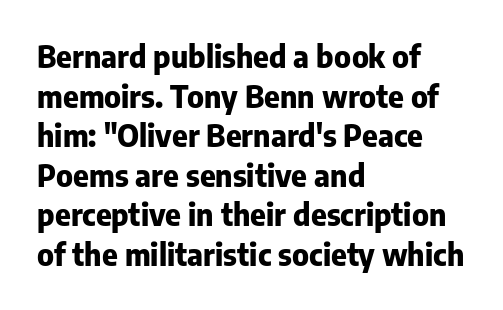
{"serif": "no", "italic": "no", "bold": "yes", "weight": "heavy", "width": "normal", "stroke_contrast": "low", "x_height": "medium", "monospaced": "no", "underline": "no", "align": "left", "line_spacing": "normal", "line_spacing_ratio": 1.32, "letter_spacing": "normal", "letter_spacing_em": 0.0, "glyph_px": 30}
